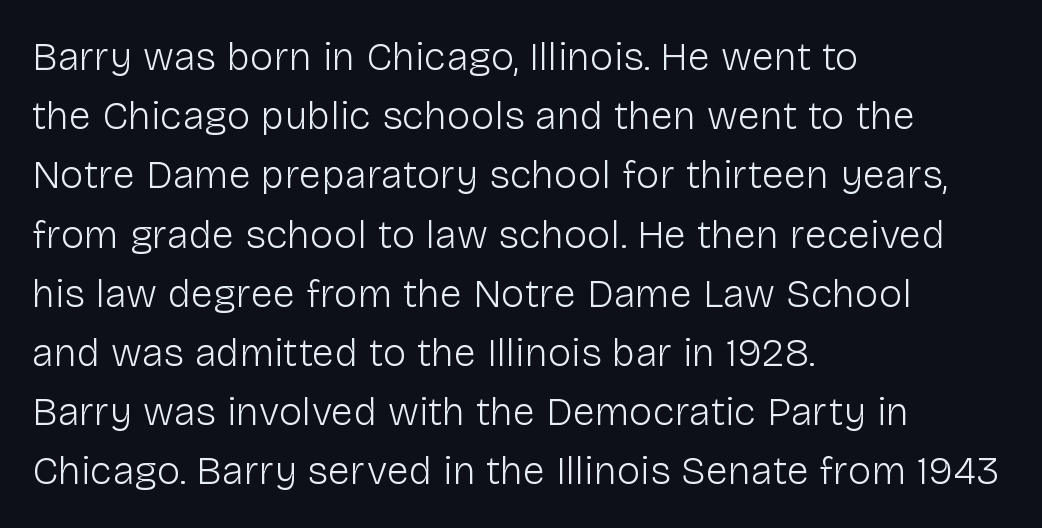
Rule under the text: the space is simply empty. Normally led — the rows are evenly, conventionally spaced. All the whitespace from short lines collects on the right. Font category for this specimen: sans-serif.
